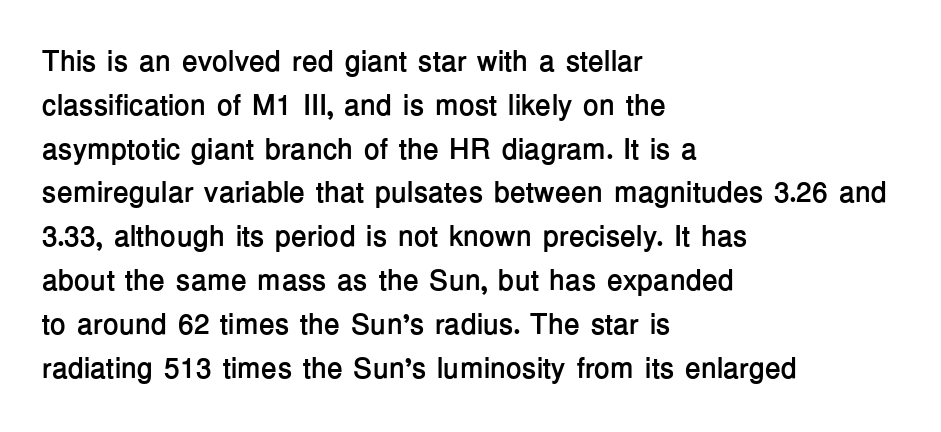
{"serif": "no", "italic": "no", "bold": "yes", "weight": "semibold", "width": "normal", "stroke_contrast": "low", "x_height": "medium", "monospaced": "no", "underline": "no", "align": "left", "line_spacing": "normal", "line_spacing_ratio": 1.51, "letter_spacing": "normal", "letter_spacing_em": 0.0, "glyph_px": 29}
